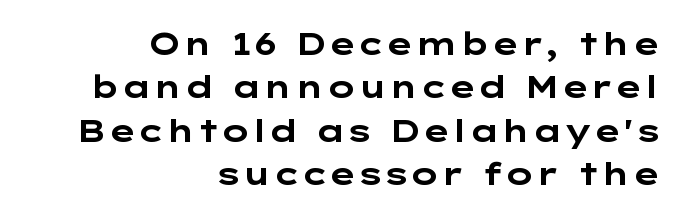
The setting favours the right margin, as signatures and pull-quotes sometimes do. If you drew a line through each stem, it would be perfectly vertical. Baseline-to-baseline distance is the conventional proportion of letter height. How heavy is the stroke? Heavy — this is a bold. There is no visible air inserted between adjacent glyphs. Plain, unruled lines of type.
